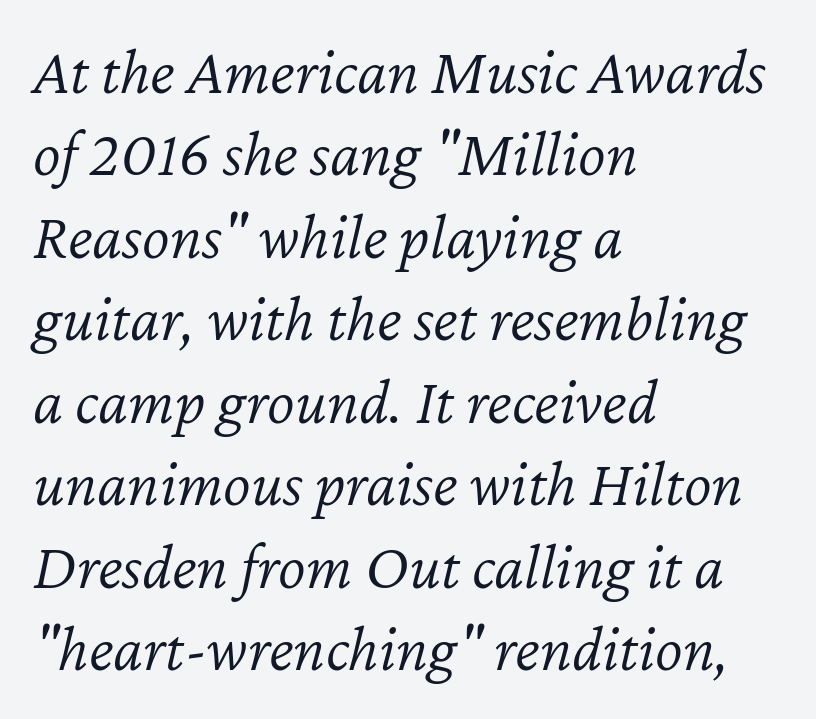
{"italic": "yes", "lean": "right", "slant_degrees": 12, "bold": "no", "weight": "light", "width": "normal", "stroke_contrast": "low", "x_height": "medium", "monospaced": "no", "underline": "no", "align": "left", "line_spacing": "normal", "line_spacing_ratio": 1.25, "letter_spacing": "normal", "letter_spacing_em": 0.0, "glyph_px": 66}
